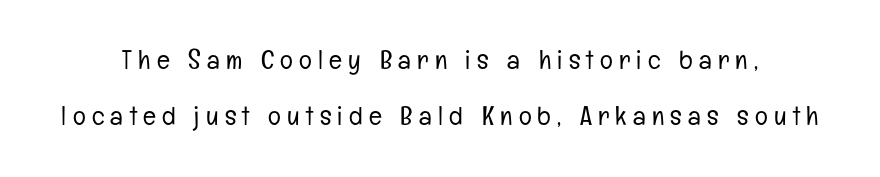
You can tell it's not italic because the verticals are truly vertical. The font is comparable to plain body text, perhaps lighter. Whoever set this chose breathing room over compactness in the vertical rhythm. The words here are not underlined.
